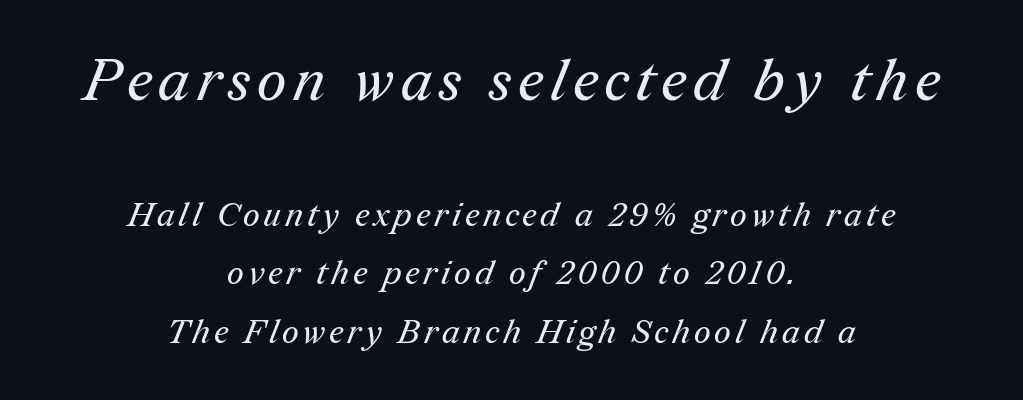
{"serif": "yes", "bold": "no", "weight": "regular", "width": "normal", "stroke_contrast": "medium", "x_height": "medium", "monospaced": "no", "underline": "no", "align": "center", "line_spacing_ratio": 1.77, "larger_block": "first", "size_ratio": 1.76, "glyph_px": 58}
